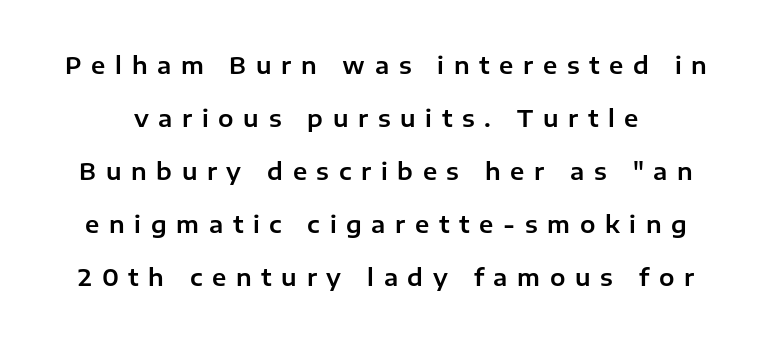
Q: Is the text italic (slanted)? A: No, it is upright.
Q: Is the text underlined? A: No.
Q: Is the spacing between letters normal or unusually wide? A: Unusually wide.
Q: Is the spacing between lines tight, normal or loose? A: Loose.
